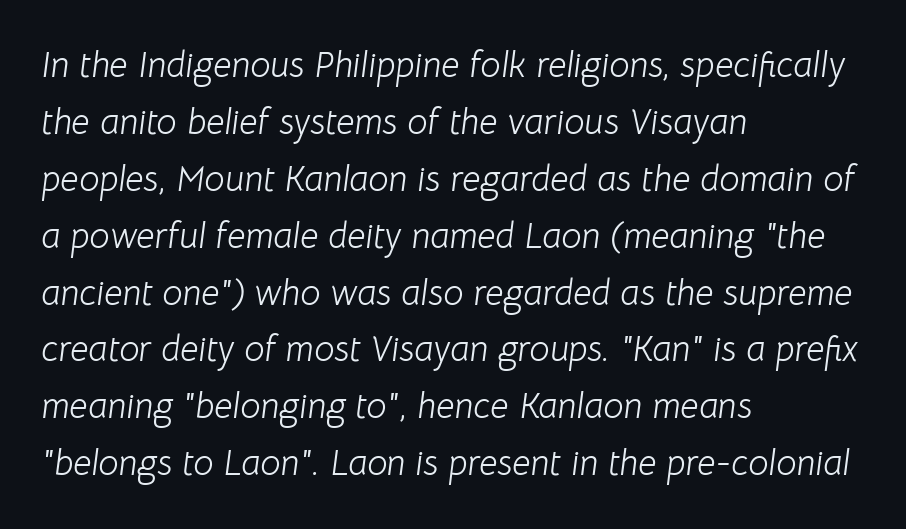
The passage shown is typed in a proportional face where columns would drift. Notice how the passage keeps a crisp vertical edge on the left only. Leading: standard. A bare baseline throughout the passage. Words appear dense and cohesive because spacing is normal.
